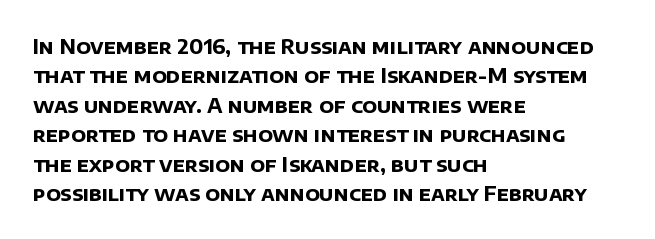
Q: Is the text bold? A: Yes.
Q: Is the text underlined? A: No.
Q: How is the paragraph aligned? A: Left-aligned.
Q: Is the spacing between letters normal or unusually wide? A: Normal.
Q: Is the spacing between lines tight, normal or loose? A: Normal.
